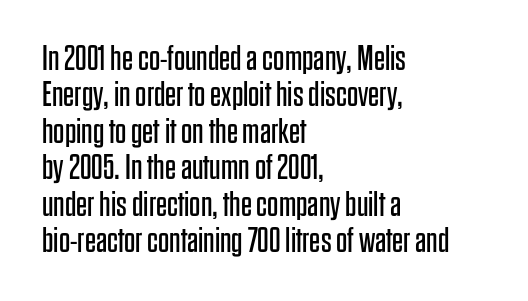
Q: Is the text bold? A: No.
Q: Is the text italic (slanted)? A: No, it is upright.
Q: Is the typeface a serif or a sans-serif typeface? A: Sans-serif.
Q: Is the text underlined? A: No.
Q: How is the paragraph aligned? A: Left-aligned.
Q: Is the spacing between letters normal or unusually wide? A: Normal.
Q: Is the spacing between lines tight, normal or loose? A: Tight.
Q: Width (condensed, normal, or wide)? A: Condensed.
Q: Stroke contrast? A: Low.
Q: x-height? A: Large.
Q: Monospaced? A: No.
